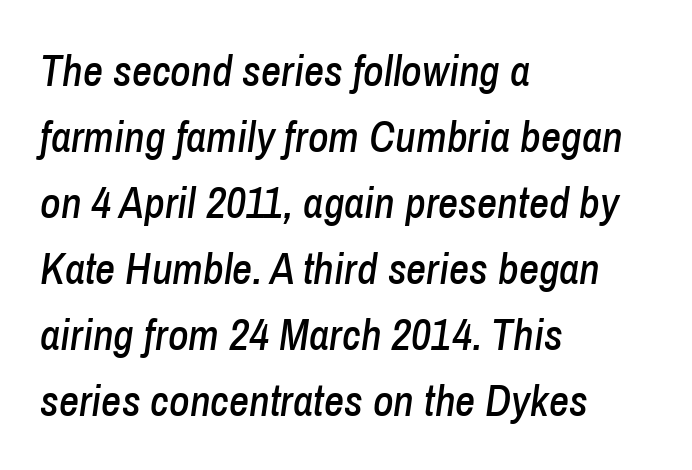
The image shows 44 px condensed type, italic (leaning right); set left-aligned, normal line spacing (1.5x), normal letter spacing, not underlined; low stroke contrast and a medium x-height.
